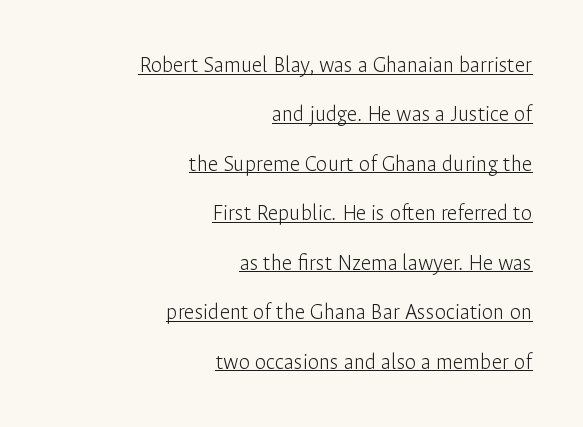
Each line of the rendering has a horizontal stroke beneath the glyphs. The font's upright variant was chosen for this text. Is the stroke heavy? The answer is a plain regular-or-lighter. The passage is arranged like a letterhead date or caption credit — flush right.
